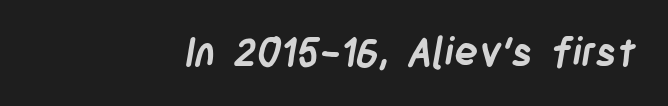
{"serif": "no", "bold": "yes", "weight": "semibold", "width": "condensed", "stroke_contrast": "low", "x_height": "large", "monospaced": "no", "underline": "no", "align": "right", "letter_spacing": "normal", "letter_spacing_em": 0.0, "glyph_px": 40}
